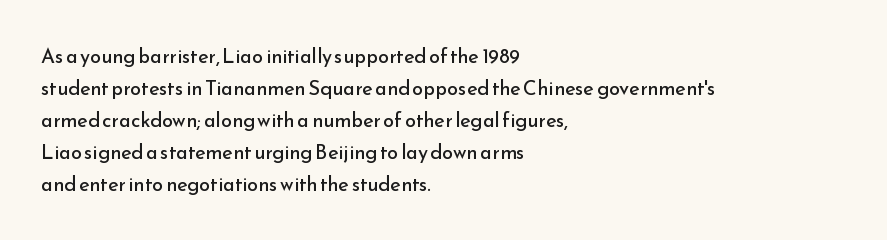
Caption: standard tracking, unaltered. The line-height multiplier appears to be the usual default. Type without underlining. This sample uses an upright cut, with every glyph sitting square on the baseline. This rendering uses left alignment, leaving the right contour irregular. The characters are drawn with everyday or finer stroke widths.
